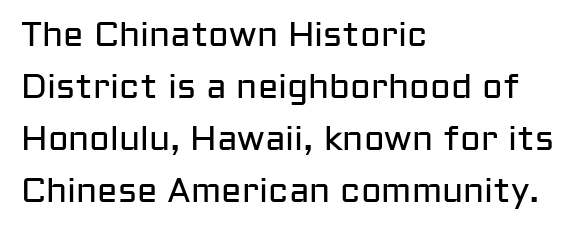
Q: Is the text bold? A: No.
Q: Is the text italic (slanted)? A: No, it is upright.
Q: Is the typeface a serif or a sans-serif typeface? A: Sans-serif.
Q: Is the text underlined? A: No.
Q: How is the paragraph aligned? A: Left-aligned.
Q: Is the spacing between letters normal or unusually wide? A: Normal.
Q: Is the spacing between lines tight, normal or loose? A: Normal.
Q: Width (condensed, normal, or wide)? A: Normal.
Q: Stroke contrast? A: Low.
Q: x-height? A: Medium.
Q: Monospaced? A: No.
